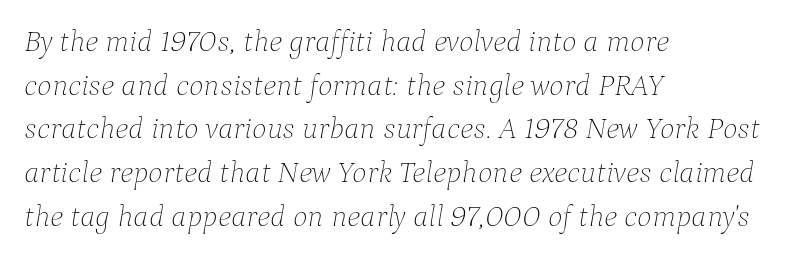
The image shows 31 px thin type, italic (leaning right); set left-aligned, normal line spacing (1.41x), normal letter spacing, not underlined; low stroke contrast and a medium x-height.
